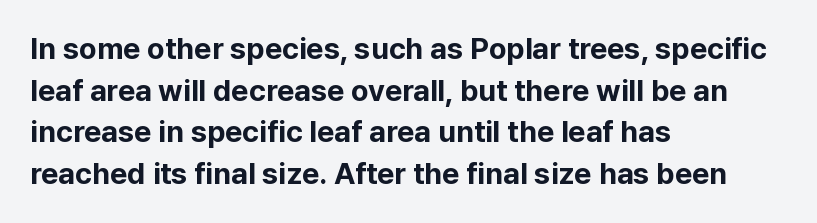
Just letters on the line, the space beneath them empty. Notice how descenders clear the ascenders below comfortably — that's standard leading. Nobody touched the tracking dial on this one. If you drew a line through each stem, it would be perfectly vertical. Serifs: no, the terminals of the letterforms are clean.
